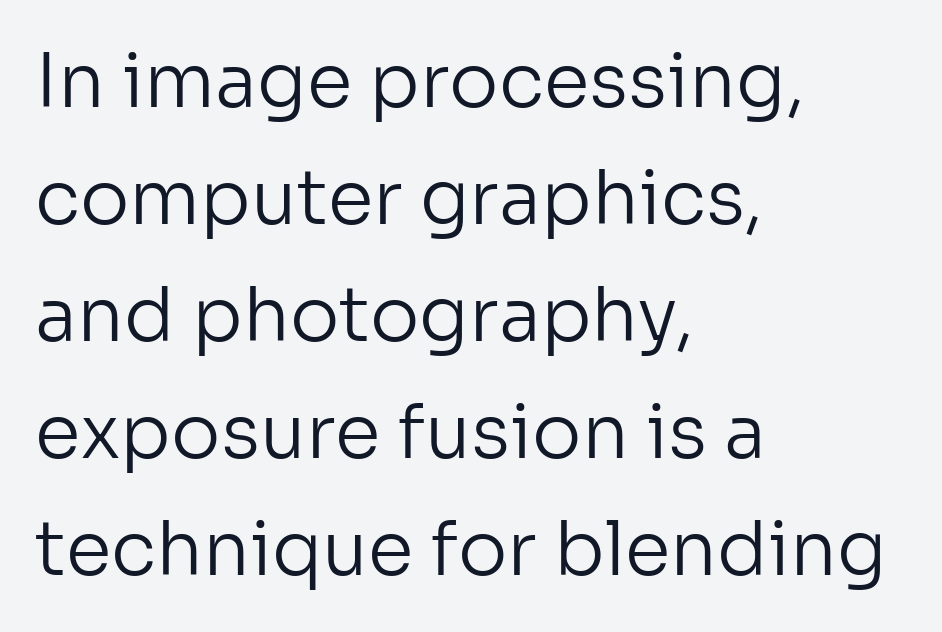
The characters display no serif detailing; their extremities are plain. In terms of letterspacing, this is plain default setting. In terms of posture, this sample is upright. No word sits above an underline. Where is the straight margin? On the left.
